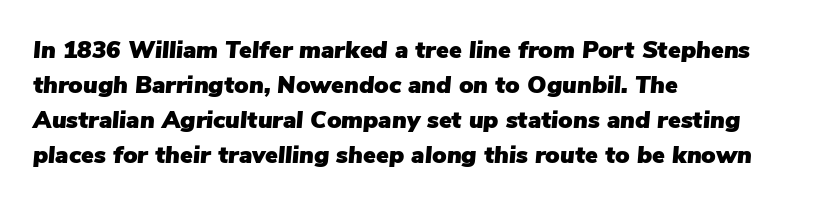
The string is rendered with underlining switched off. Reading down the block, your eye returns to a fixed left position each line. The letters are slanted; this is an italic face. Letter spacing: default. Regarding leading, the lines here are spaced in the standard way.
